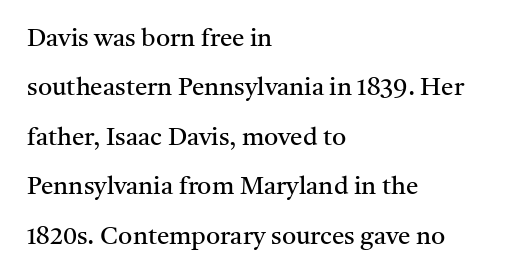
Q: Is the text bold? A: No.
Q: Is the text italic (slanted)? A: No, it is upright.
Q: Is the text underlined? A: No.
Q: How is the paragraph aligned? A: Left-aligned.
Q: Is the spacing between letters normal or unusually wide? A: Normal.
Q: Is the spacing between lines tight, normal or loose? A: Loose.
